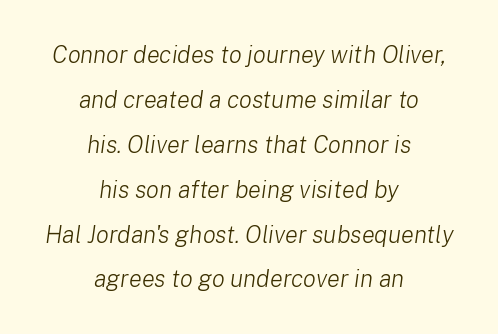
The rendering positions every line midway between the sides. Honestly, there is no underline to notice here at all. The text carries the slant typical of an italic or oblique font. Nothing heavy about these letters — not bold at all.
